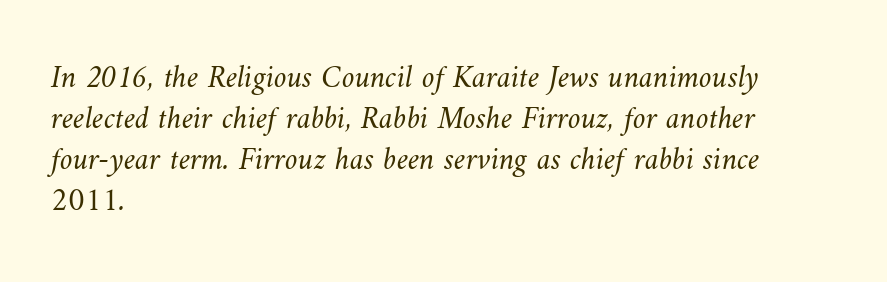
These glyphs show unthickened strokes, regular width or finer. The rendering keeps characters at their native spacing. Anything drawn beneath the words? Only blank space. Left-aligned paragraph, ragged on the right.
